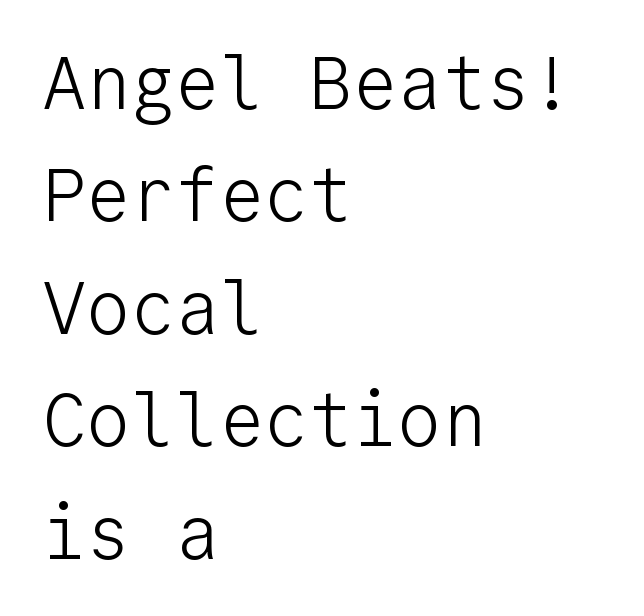
{"serif": "no", "italic": "no", "bold": "no", "weight": "light", "width": "normal", "stroke_contrast": "low", "x_height": "medium", "monospaced": "yes", "underline": "no", "align": "left", "line_spacing": "normal", "line_spacing_ratio": 1.52, "letter_spacing": "normal", "letter_spacing_em": 0.0, "glyph_px": 74}
